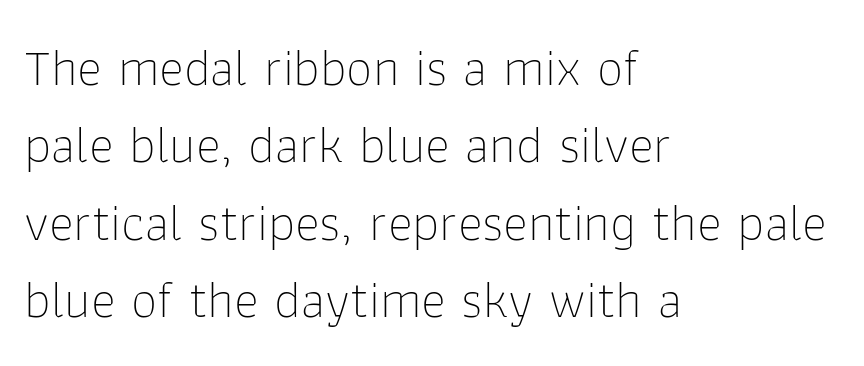
The image shows 53 px thin sans-serif type, upright; set left-aligned, normal line spacing (1.46x), normal letter spacing, not underlined; low stroke contrast and a medium x-height.
